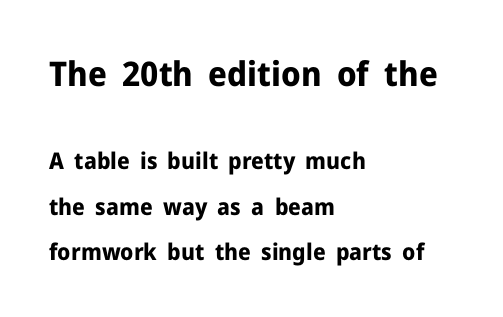
The image shows 34 px bold sans-serif type, upright; set left-aligned, loose line spacing (1.99x), normal letter spacing, not underlined; the first (top) block is 1.48x larger; low stroke contrast and a medium x-height.
